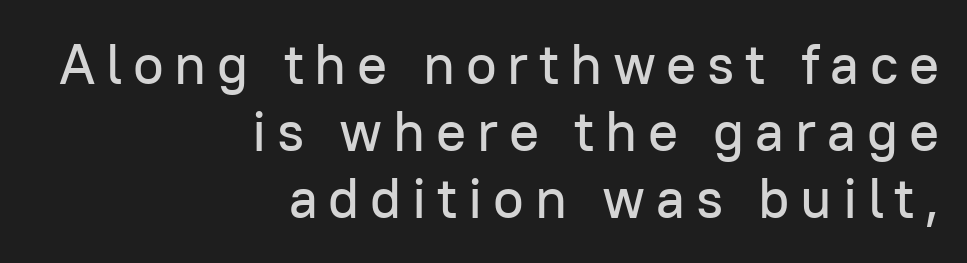
{"serif": "no", "italic": "no", "width": "normal", "stroke_contrast": "low", "x_height": "medium", "monospaced": "no", "underline": "no", "align": "right", "line_spacing_ratio": 1.2, "glyph_px": 56}
